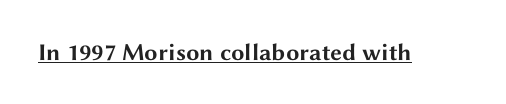
Students, observe the line beneath the letters — that is underlining. Upright lettering throughout. Summary of weight: heavy, a full bold. Here the glyphs are tracked normally, forming tight word shapes.
